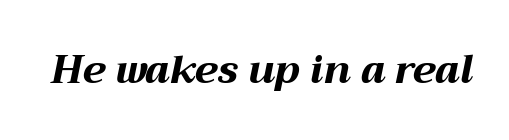
{"italic": "yes", "lean": "right", "slant_degrees": 12, "bold": "yes", "weight": "bold", "width": "wide", "stroke_contrast": "medium", "x_height": "medium", "monospaced": "no", "underline": "no", "letter_spacing": "normal", "letter_spacing_em": 0.0, "glyph_px": 39}
